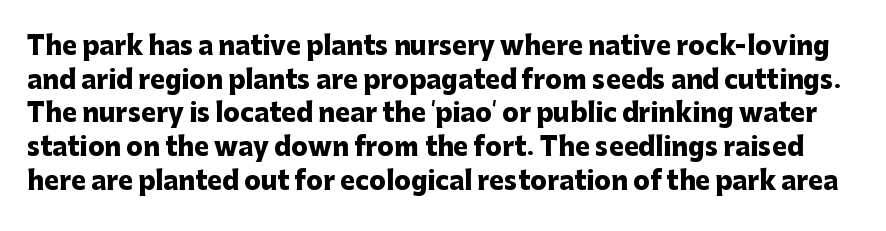
Q: Is the text bold? A: Yes.
Q: Is the text italic (slanted)? A: No, it is upright.
Q: Is the text underlined? A: No.
Q: Is the spacing between letters normal or unusually wide? A: Normal.
Q: Is the spacing between lines tight, normal or loose? A: Normal.
